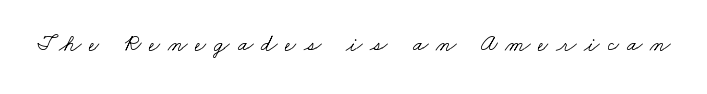
{"bold": "no", "underline": "no", "letter_spacing": "wide", "letter_spacing_em": 0.34, "glyph_px": 23}
